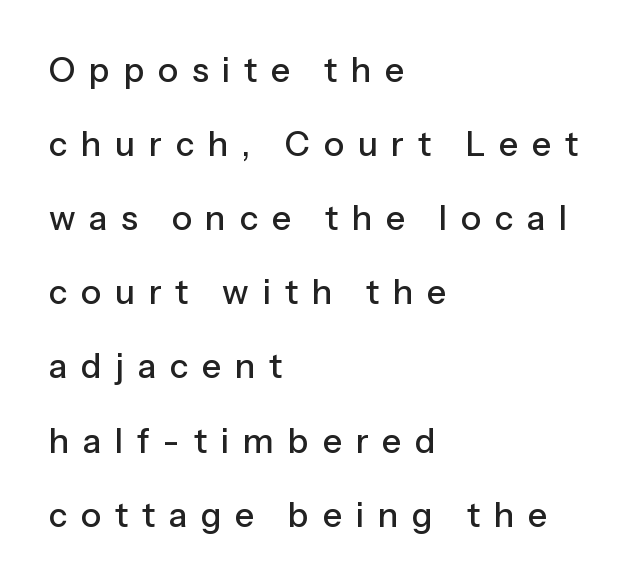
{"serif": "no", "italic": "no", "width": "normal", "stroke_contrast": "low", "x_height": "medium", "monospaced": "no", "underline": "no", "align": "left", "line_spacing": "loose", "line_spacing_ratio": 2.18, "letter_spacing": "wide", "letter_spacing_em": 0.4, "glyph_px": 34}
